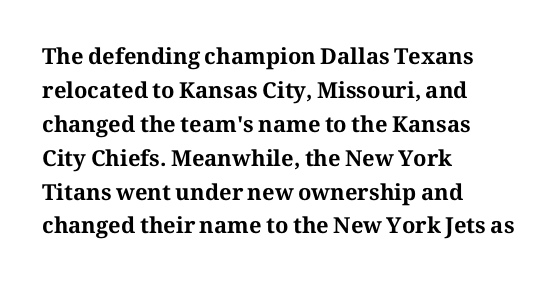
Q: Is the text bold? A: Yes.
Q: Is the text italic (slanted)? A: No, it is upright.
Q: Is the text underlined? A: No.
Q: How is the paragraph aligned? A: Left-aligned.
Q: Is the spacing between letters normal or unusually wide? A: Normal.
Q: Is the spacing between lines tight, normal or loose? A: Normal.
